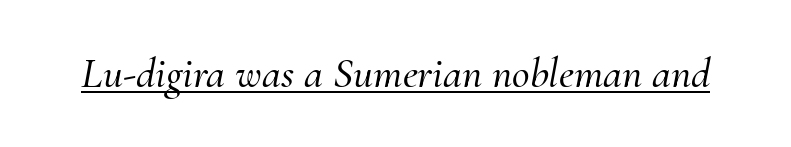
The face used here has a pronounced slope to its letters. A typesetter would call this proportional, since set widths differ per character. Examine the stroke ends and you'll spot serifs. A typographer would call this underscored text. This rendering leaves character spacing at its baseline value.
